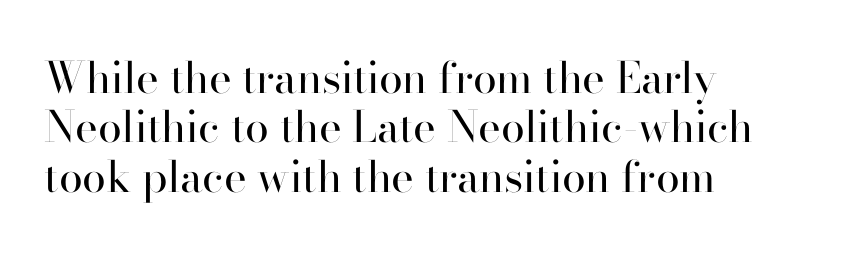
The image shows 43 px regular-weight serif type, upright; set left-aligned, tight line spacing (1.15x), normal letter spacing, not underlined; high stroke contrast and a small x-height.
